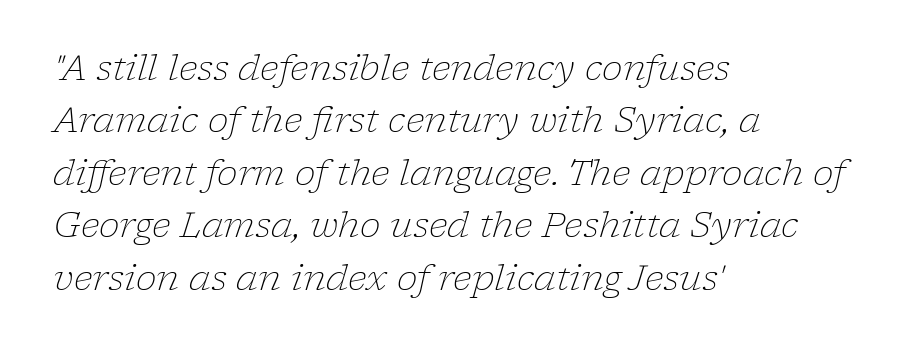
Q: Is the text bold? A: No.
Q: Is the text italic (slanted)? A: Yes, it leans right by about 17 degrees.
Q: Is the typeface a serif or a sans-serif typeface? A: Serif.
Q: Is the text underlined? A: No.
Q: How is the paragraph aligned? A: Left-aligned.
Q: Is the spacing between letters normal or unusually wide? A: Normal.
Q: Is the spacing between lines tight, normal or loose? A: Normal.
Q: Width (condensed, normal, or wide)? A: Normal.
Q: Stroke contrast? A: Low.
Q: x-height? A: Medium.
Q: Monospaced? A: No.
